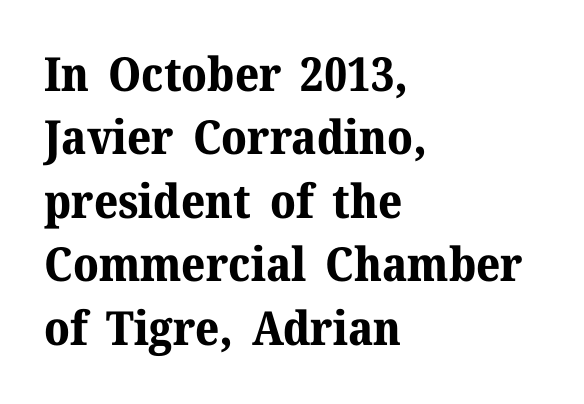
Q: Is the text bold? A: Yes.
Q: Is the text italic (slanted)? A: No, it is upright.
Q: Is the typeface a serif or a sans-serif typeface? A: Serif.
Q: Is the text underlined? A: No.
Q: How is the paragraph aligned? A: Left-aligned.
Q: Is the spacing between letters normal or unusually wide? A: Normal.
Q: Is the spacing between lines tight, normal or loose? A: Normal.
Q: Width (condensed, normal, or wide)? A: Normal.
Q: Stroke contrast? A: Medium.
Q: x-height? A: Medium.
Q: Monospaced? A: No.
